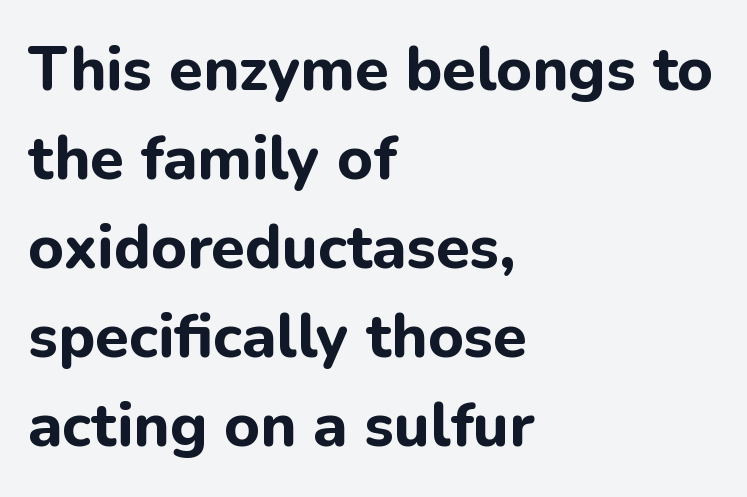
Q: Is the text bold? A: Yes.
Q: Is the text italic (slanted)? A: No, it is upright.
Q: Is the typeface a serif or a sans-serif typeface? A: Sans-serif.
Q: Is the text underlined? A: No.
Q: How is the paragraph aligned? A: Left-aligned.
Q: Is the spacing between letters normal or unusually wide? A: Normal.
Q: Is the spacing between lines tight, normal or loose? A: Normal.
Q: Width (condensed, normal, or wide)? A: Normal.
Q: Stroke contrast? A: Low.
Q: x-height? A: Medium.
Q: Monospaced? A: No.
